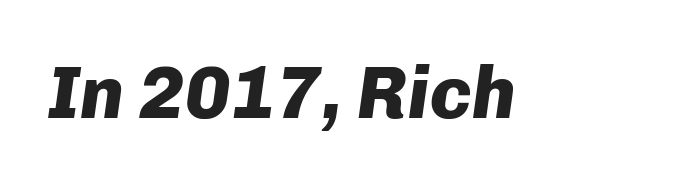
Q: Is the text bold? A: Yes.
Q: Is the text italic (slanted)? A: Yes, it leans right by about 8 degrees.
Q: Is the text underlined? A: No.
Q: Is the spacing between letters normal or unusually wide? A: Normal.
Q: Width (condensed, normal, or wide)? A: Normal.
Q: Stroke contrast? A: Low.
Q: x-height? A: Medium.
Q: Monospaced? A: No.
